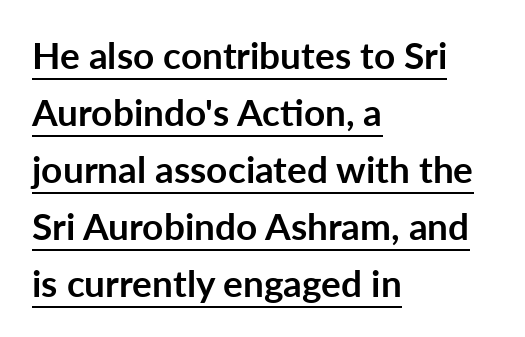
The image shows 37 px semibold sans-serif type, upright; set left-aligned, normal line spacing (1.54x), normal letter spacing, underlined; low stroke contrast and a medium x-height.
